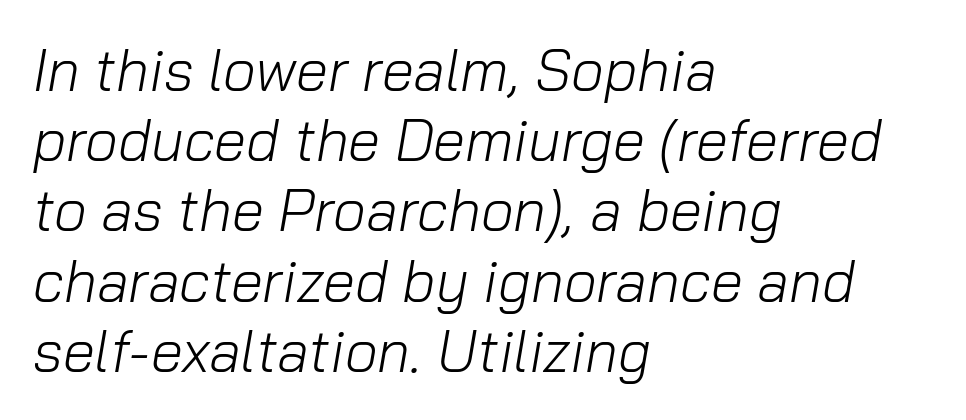
Q: Is the text bold? A: No.
Q: Is the text italic (slanted)? A: Yes, it leans right by about 10 degrees.
Q: Is the text underlined? A: No.
Q: How is the paragraph aligned? A: Left-aligned.
Q: Is the spacing between letters normal or unusually wide? A: Normal.
Q: Width (condensed, normal, or wide)? A: Normal.
Q: Stroke contrast? A: Low.
Q: x-height? A: Medium.
Q: Monospaced? A: No.
